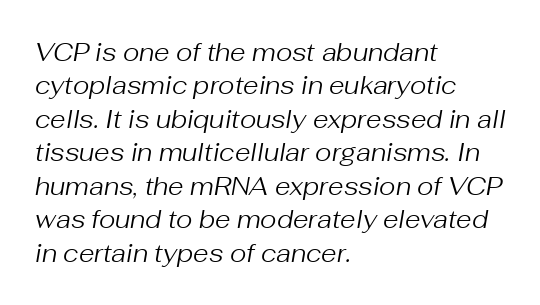
The image shows 25 px text type, italic (leaning right); set left-aligned, normal line spacing (1.34x), normal letter spacing, not underlined.
